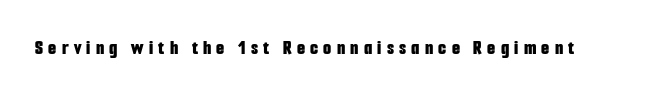
The image shows 21 px bold type, upright; set unusually wide letter spacing (+0.25 em), not underlined.
